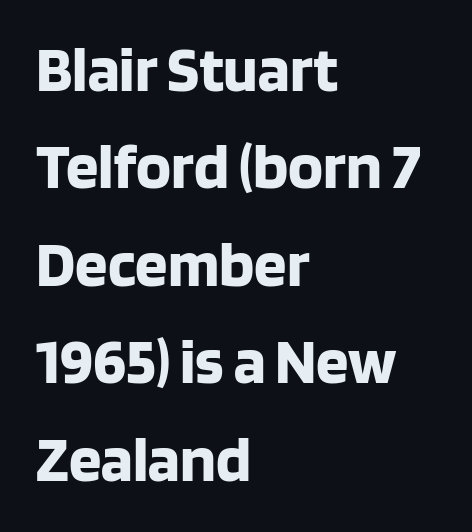
Q: Is the text bold? A: Yes.
Q: Is the text italic (slanted)? A: No, it is upright.
Q: Is the typeface a serif or a sans-serif typeface? A: Sans-serif.
Q: Is the text underlined? A: No.
Q: How is the paragraph aligned? A: Left-aligned.
Q: Is the spacing between letters normal or unusually wide? A: Normal.
Q: Is the spacing between lines tight, normal or loose? A: Normal.
Q: Width (condensed, normal, or wide)? A: Normal.
Q: Stroke contrast? A: Low.
Q: x-height? A: Large.
Q: Monospaced? A: No.
